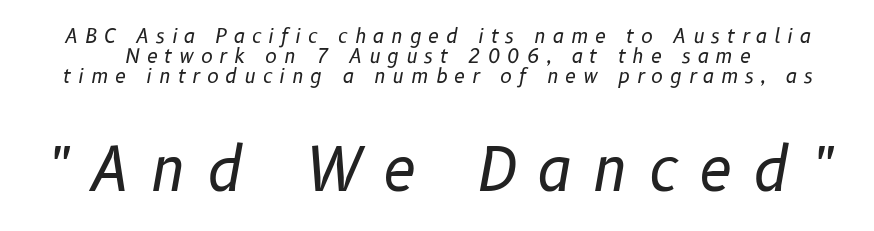
{"italic": "yes", "lean": "right", "slant_degrees": 10, "bold": "no", "weight": "regular", "width": "normal", "stroke_contrast": "low", "x_height": "medium", "monospaced": "no", "underline": "no", "line_spacing": "tight", "line_spacing_ratio": 1.01, "letter_spacing": "wide", "letter_spacing_em": 0.33, "larger_block": "second", "size_ratio": 3.05, "glyph_px": 61}
